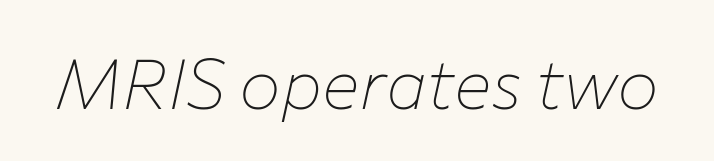
The image shows 70 px thin type, italic (leaning right); set normal letter spacing, not underlined; low stroke contrast and a medium x-height.
